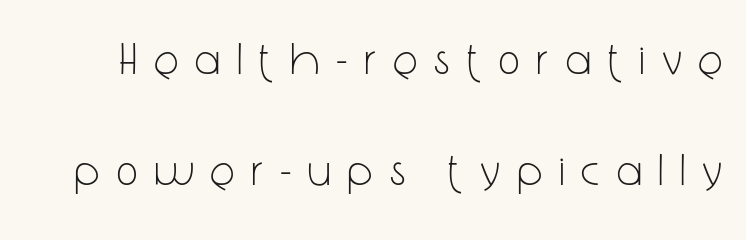
Every stem runs plumb, perpendicular to the baseline. The tracking jumps out immediately: characters are airy and widely separated. Varying glyph widths throughout — classic text-font behaviour. What kind of face is this? One without serifs — a sans. The foot of each line stays bare and open. A light-to-regular cut is what we see here.
